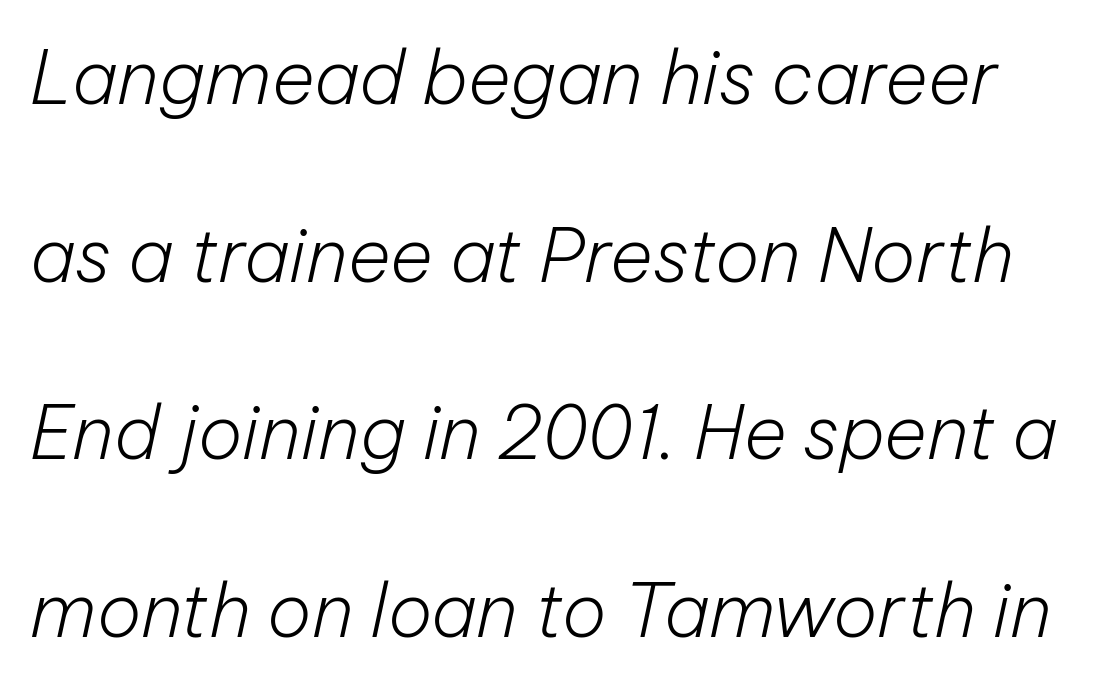
{"italic": "yes", "lean": "right", "slant_degrees": 12, "bold": "no", "weight": "light", "width": "normal", "stroke_contrast": "low", "x_height": "medium", "monospaced": "no", "underline": "no", "line_spacing": "loose", "line_spacing_ratio": 2.4, "letter_spacing": "normal", "letter_spacing_em": 0.0, "glyph_px": 74}
